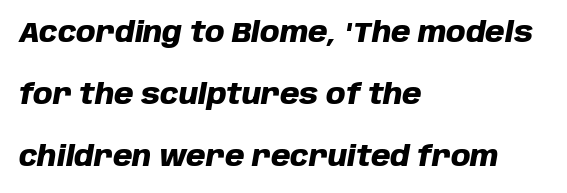
{"italic": "yes", "lean": "right", "slant_degrees": 10, "bold": "yes", "weight": "heavy", "width": "normal", "stroke_contrast": "low", "x_height": "large", "monospaced": "no", "underline": "no", "align": "left", "line_spacing": "loose", "line_spacing_ratio": 2.22, "letter_spacing": "normal", "letter_spacing_em": 0.0, "glyph_px": 28}
